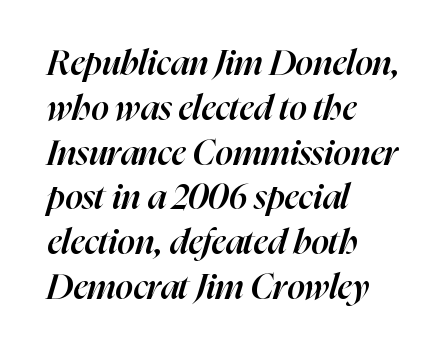
The lines are quadded left. Notice how the stems are inclined rather than vertical — that's the hallmark of italics. Typographic density is moderately raised because the face is semibold. Nobody drew a line under any word here. No extra tracking has been applied to these lines.
